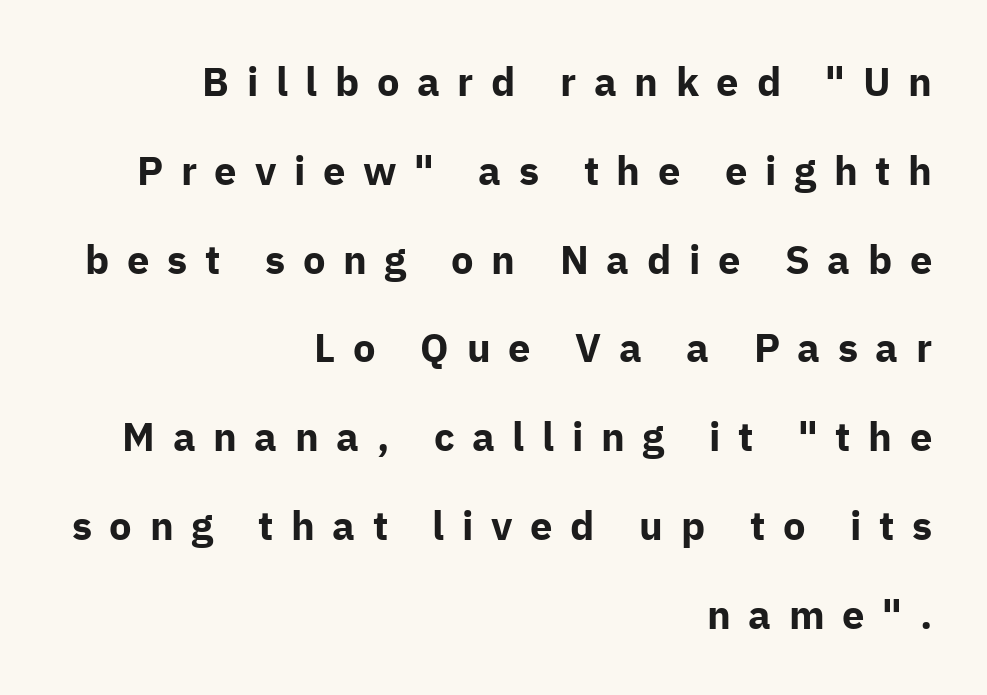
This rendering uses right alignment, leaving the left contour irregular. Each letter keeps its own natural width here, so spacing adapts to shape. Regarding leading, the lines here are spaced well apart. The gaps between neighbouring characters are conspicuously large. The typeface chosen for these lines omits serifs. Posture: straight, roman, zero tilt.
